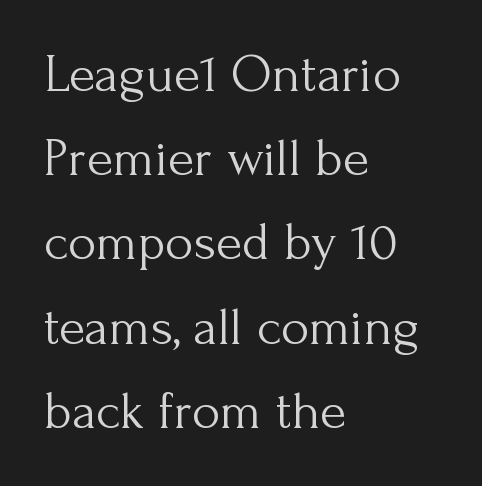
The typography opts for an upright posture over an oblique one. The characters display serif detailing at their extremities. Do the characters align in a grid? No, the font is proportional. Leftover space on each line is placed entirely after the last word. The strokes are not fattened; the text isn't bold. Nothing unusual about the tracking: characters are spaced as the font intends.
